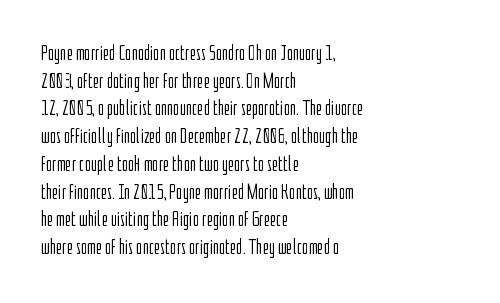
The image shows 21 px text type, upright; set left-aligned, normal line spacing (1.32x), normal letter spacing, not underlined.
